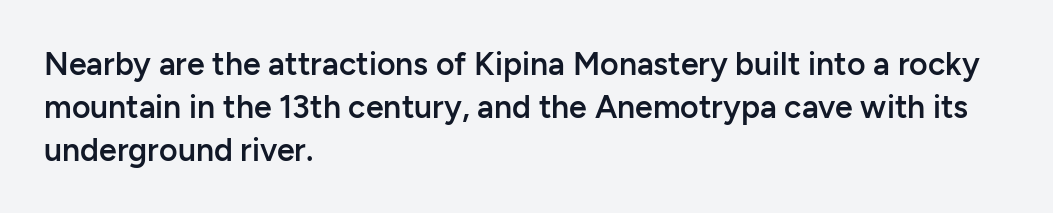
This sample uses an upright cut, with every glyph sitting square on the baseline. The face used here is proportionally spaced, like ordinary book or web type. These lines sit exactly where default settings would place them. Note: no serifs on the glyphs.
